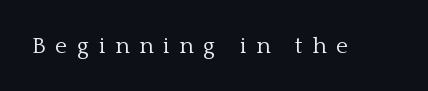
The image shows 23 px text type, upright; set unusually wide letter spacing (+0.43 em), not underlined.
